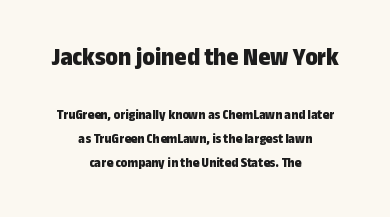
Q: Is the text bold? A: Yes.
Q: Is the text italic (slanted)? A: No, it is upright.
Q: Is the text underlined? A: No.
Q: How is the paragraph aligned? A: Centered.
Q: Is the spacing between letters normal or unusually wide? A: Normal.
Q: Which block of text is set in a larger size, the first (top) or the second (bottom)? A: The first (top) one.
